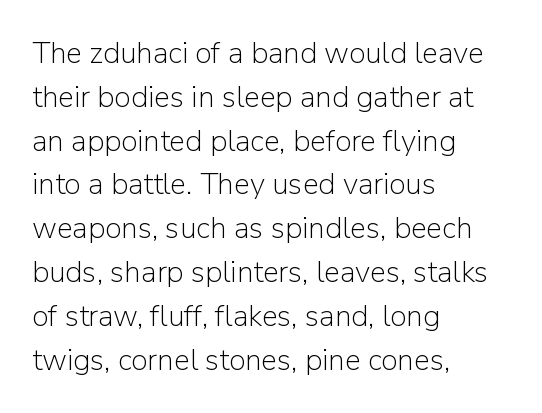
The image shows 30 px light sans-serif type, upright; set left-aligned, normal line spacing (1.46x), normal letter spacing, not underlined; low stroke contrast and a medium x-height.
